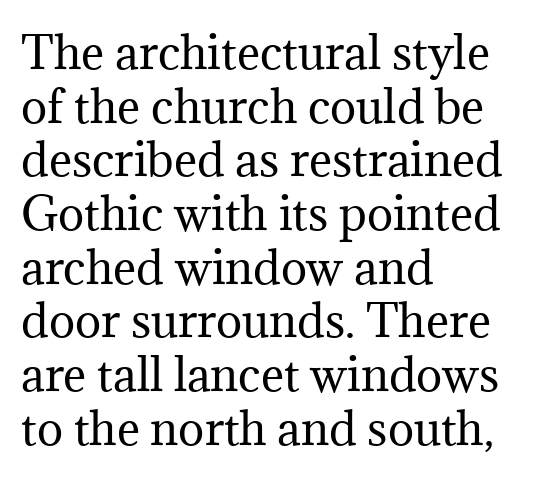
{"serif": "yes", "italic": "no", "bold": "no", "weight": "regular", "width": "normal", "stroke_contrast": "medium", "x_height": "medium", "monospaced": "no", "underline": "no", "align": "left", "line_spacing_ratio": 1.22, "letter_spacing": "normal", "letter_spacing_em": 0.0, "glyph_px": 44}
